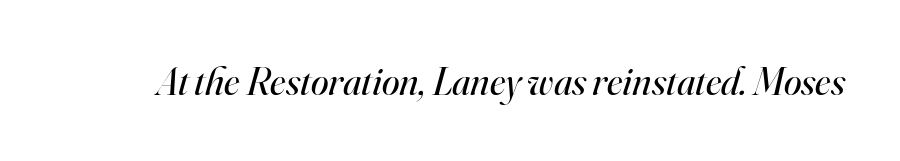
{"serif": "yes", "italic": "yes", "lean": "right", "slant_degrees": 16, "bold": "no", "weight": "regular", "width": "normal", "stroke_contrast": "high", "x_height": "small", "monospaced": "no", "underline": "no", "letter_spacing": "normal", "letter_spacing_em": 0.0, "glyph_px": 40}
